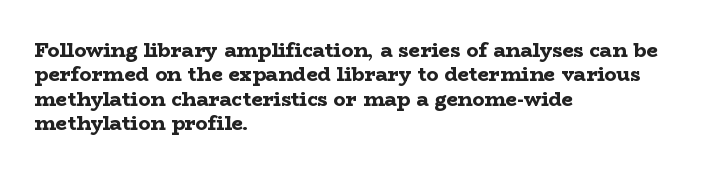
{"italic": "no", "bold": "yes", "underline": "no", "align": "left", "line_spacing_ratio": 1.22, "letter_spacing": "normal", "letter_spacing_em": 0.0, "glyph_px": 20}
